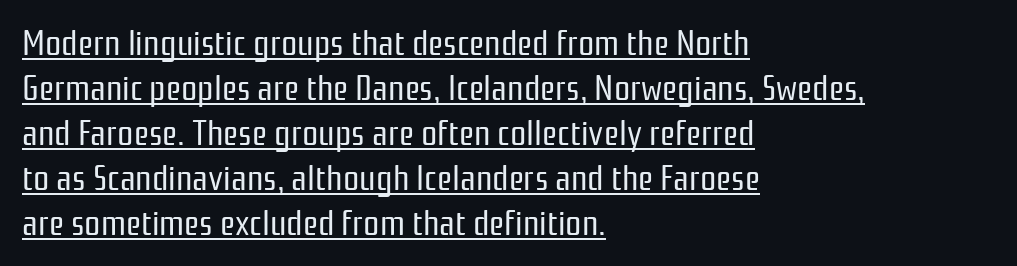
Horizontal bands of white between lines are of average thickness. Reading down the block, your eye returns to a fixed left position each line. Spacing between characters is what you'd get straight out of the box. You can tell from the bare stems that sans-serif type was used. Looks like regular typesetting: each glyph gets only the width it needs.
